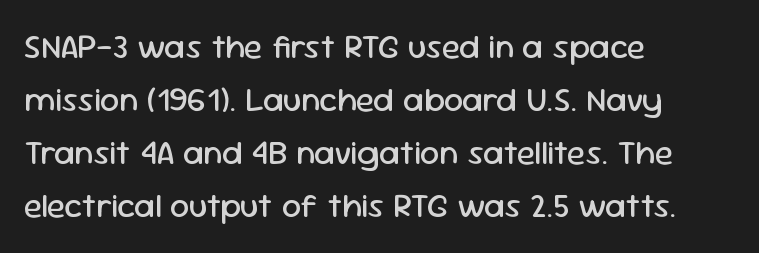
The image shows 34 px regular-weight sans-serif type, upright; set left-aligned, normal line spacing (1.56x), normal letter spacing, not underlined; low stroke contrast and a medium x-height.
